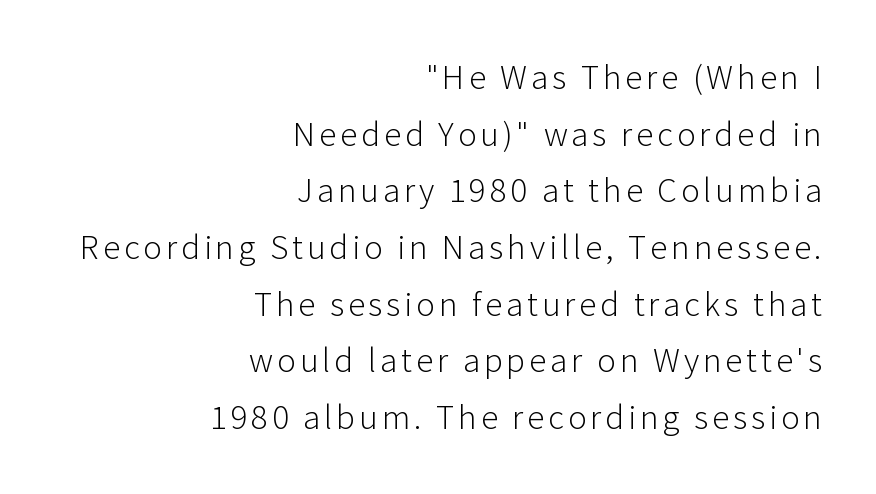
The image shows 35 px light sans-serif type, upright; set right-aligned, normal line spacing (1.62x), not underlined; low stroke contrast and a medium x-height.
